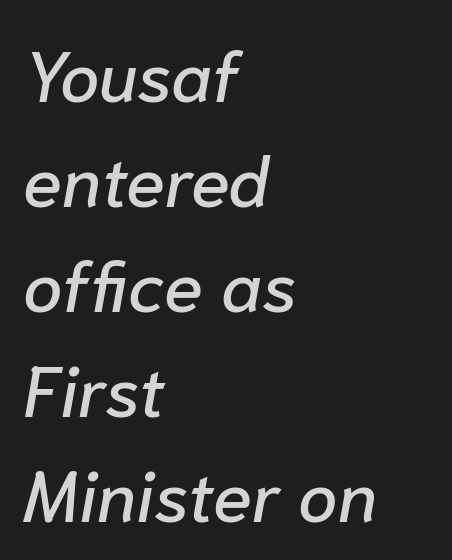
Q: Is the text italic (slanted)? A: Yes, it leans right by about 10 degrees.
Q: Is the text underlined? A: No.
Q: How is the paragraph aligned? A: Left-aligned.
Q: Is the spacing between letters normal or unusually wide? A: Normal.
Q: Is the spacing between lines tight, normal or loose? A: Normal.
Q: Width (condensed, normal, or wide)? A: Normal.
Q: Stroke contrast? A: Low.
Q: x-height? A: Medium.
Q: Monospaced? A: No.
